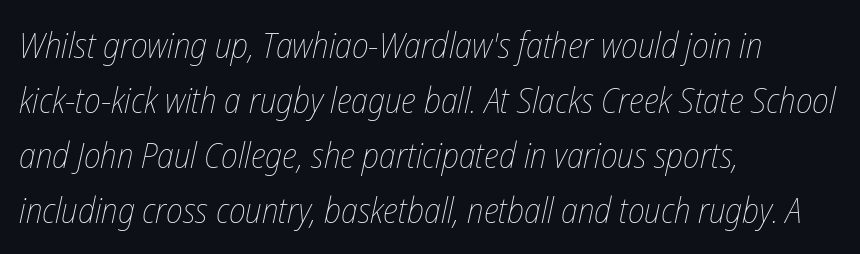
The image shows 36 px thin, condensed type, italic (leaning right); set left-aligned, normal line spacing (1.53x), normal letter spacing, not underlined; low stroke contrast and a medium x-height.
